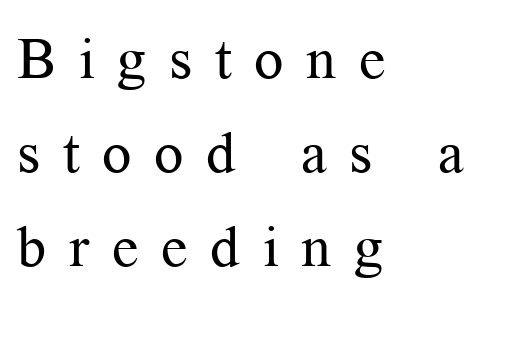
{"serif": "yes", "italic": "no", "bold": "no", "weight": "regular", "width": "normal", "stroke_contrast": "medium", "x_height": "medium", "monospaced": "no", "underline": "no", "align": "left", "line_spacing": "normal", "line_spacing_ratio": 1.62, "letter_spacing": "wide", "letter_spacing_em": 0.39, "glyph_px": 58}
